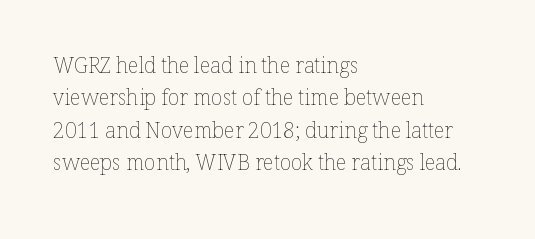
{"italic": "no", "bold": "no", "underline": "no", "align": "left", "line_spacing": "normal", "line_spacing_ratio": 1.54, "letter_spacing": "normal", "letter_spacing_em": 0.0, "glyph_px": 21}
